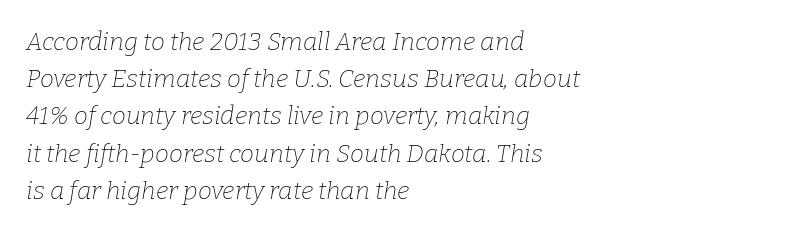
Where is the straight margin? On the left. You can tell it's italic because the verticals aren't actually vertical. Glance below the letters and you will spot only blank space. Rows of type keep a routine distance in the vertical direction. What stands out about the letter spacing? Nothing — it is the standard amount. The cut favours lightness, reaching ordinary text weight at its darkest.
